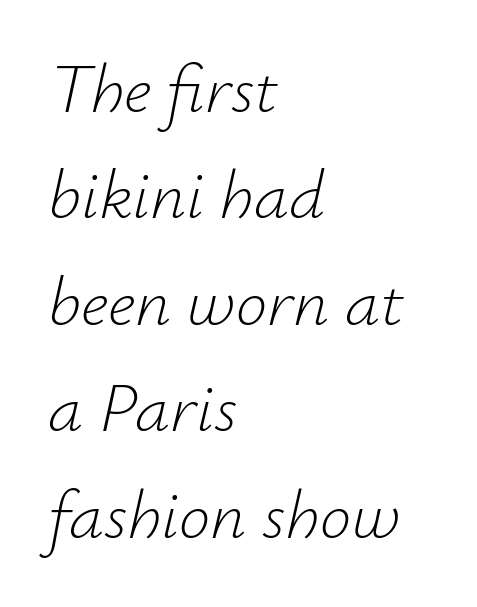
{"italic": "yes", "lean": "right", "slant_degrees": 12, "bold": "no", "weight": "light", "width": "normal", "stroke_contrast": "low", "x_height": "small", "monospaced": "no", "underline": "no", "align": "left", "line_spacing": "normal", "line_spacing_ratio": 1.52, "letter_spacing": "normal", "letter_spacing_em": 0.0, "glyph_px": 70}
